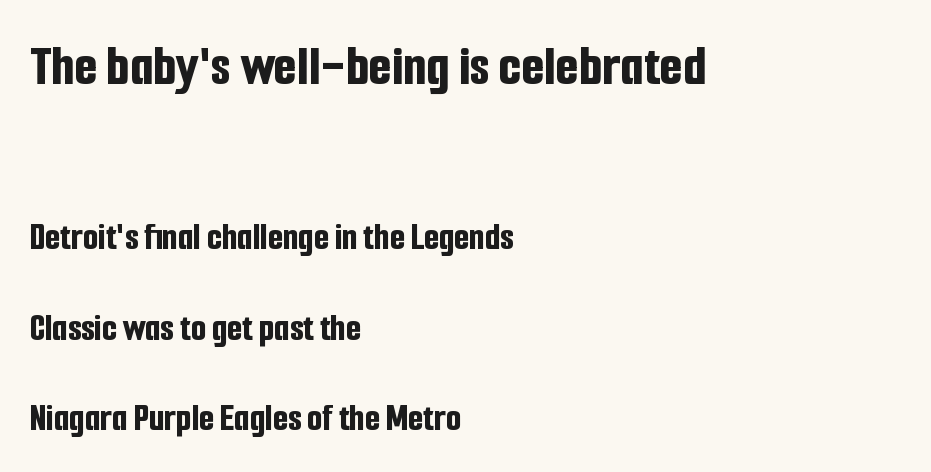
The image shows 59 px bold, condensed sans-serif type, upright; set left-aligned, loose line spacing (2.31x), normal letter spacing, not underlined; the first (top) block is 1.51x larger; low stroke contrast and a medium x-height.
